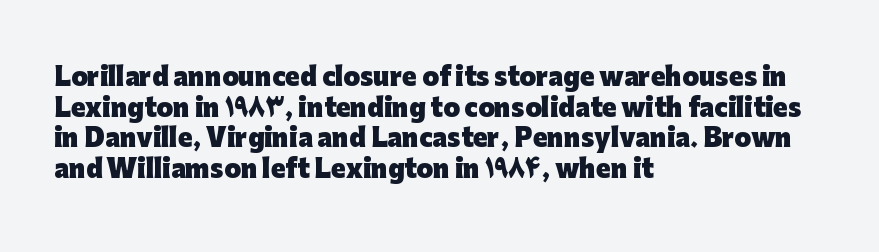
Summary of weight: heavy, a full bold. Tracking value appears to be zero — textbook default spacing. No italicization has been applied; the sample stays upright. The words here are not underlined. A normal amount of white space separates one row of letters from the next.
